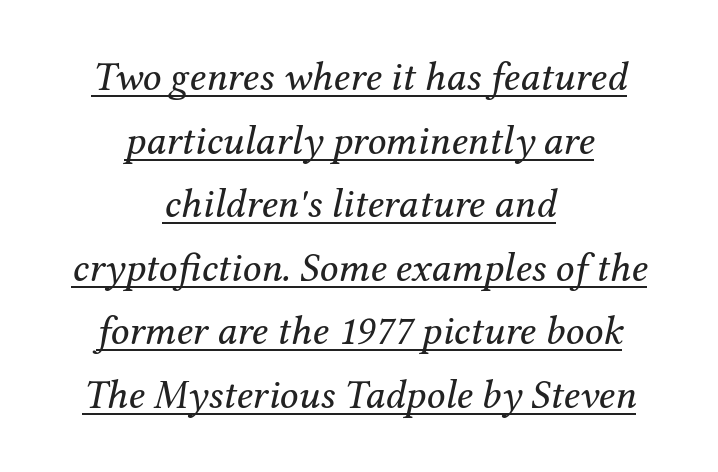
{"serif": "yes", "italic": "yes", "lean": "right", "slant_degrees": 12, "bold": "no", "weight": "regular", "width": "normal", "stroke_contrast": "medium", "x_height": "medium", "monospaced": "no", "underline": "yes", "align": "center", "line_spacing": "normal", "line_spacing_ratio": 1.55, "letter_spacing": "normal", "letter_spacing_em": 0.0, "glyph_px": 41}
